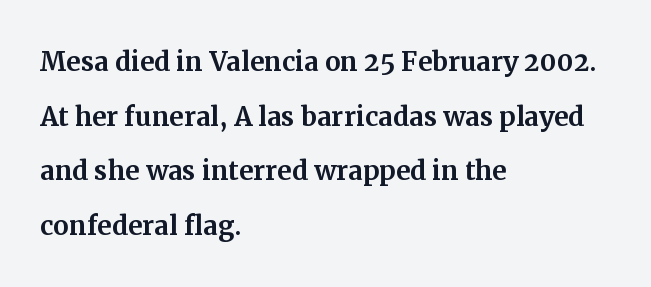
Q: Is the text italic (slanted)? A: No, it is upright.
Q: Is the typeface a serif or a sans-serif typeface? A: Serif.
Q: Is the text underlined? A: No.
Q: How is the paragraph aligned? A: Left-aligned.
Q: Is the spacing between letters normal or unusually wide? A: Normal.
Q: Is the spacing between lines tight, normal or loose? A: Normal.
Q: Width (condensed, normal, or wide)? A: Normal.
Q: Stroke contrast? A: Medium.
Q: x-height? A: Medium.
Q: Monospaced? A: No.
